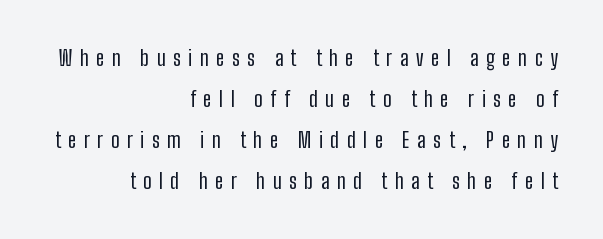
The image shows 21 px text type, upright; set right-aligned, loose line spacing (1.95x), unusually wide letter spacing (+0.36 em), not underlined.
